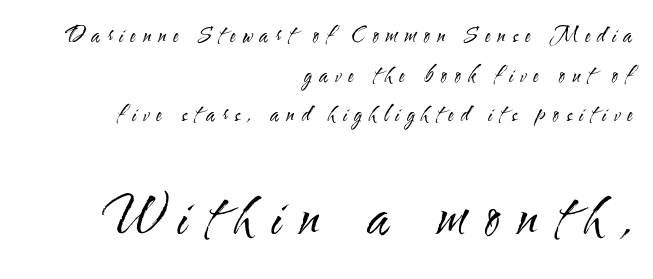
The image shows 52 px regular-weight, condensed sans-serif type; set right-aligned, line spacing 1.89x, unusually wide letter spacing (+0.35 em), not underlined; the second (bottom) block is 2.48x larger; medium stroke contrast and a small x-height.
